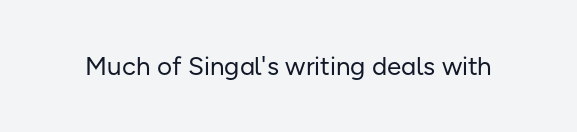
A roman cut, with each character standing at attention. Decoration check: the copy has no underline. The gaps between neighbouring characters are ordinary and unremarkable. Bold? No — there's no thickening of the strokes.
